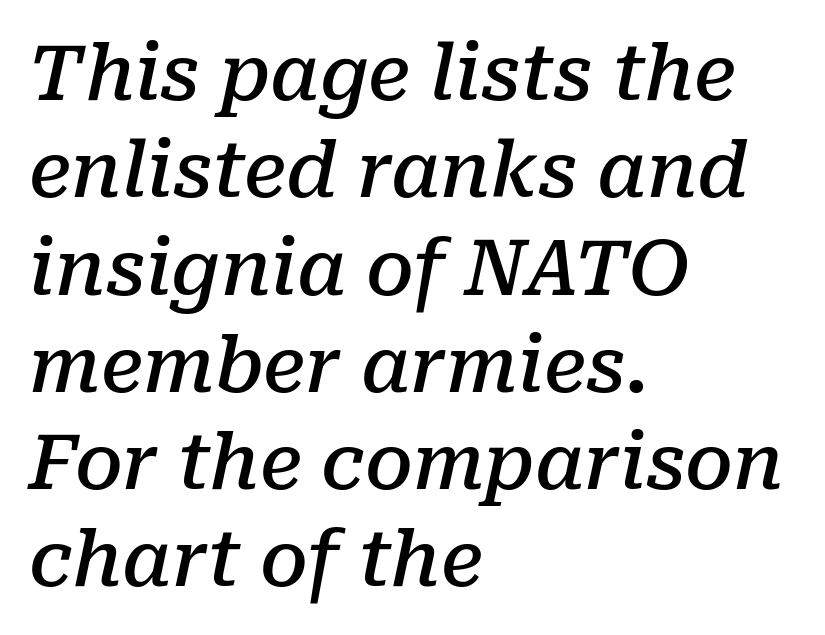
Q: Is the text bold? A: Semi-bold.
Q: Is the text italic (slanted)? A: Yes, it leans right by about 10 degrees.
Q: Is the typeface a serif or a sans-serif typeface? A: Serif.
Q: Is the text underlined? A: No.
Q: How is the paragraph aligned? A: Left-aligned.
Q: Is the spacing between letters normal or unusually wide? A: Normal.
Q: Is the spacing between lines tight, normal or loose? A: Normal.
Q: Width (condensed, normal, or wide)? A: Normal.
Q: Stroke contrast? A: Low.
Q: x-height? A: Medium.
Q: Monospaced? A: No.
